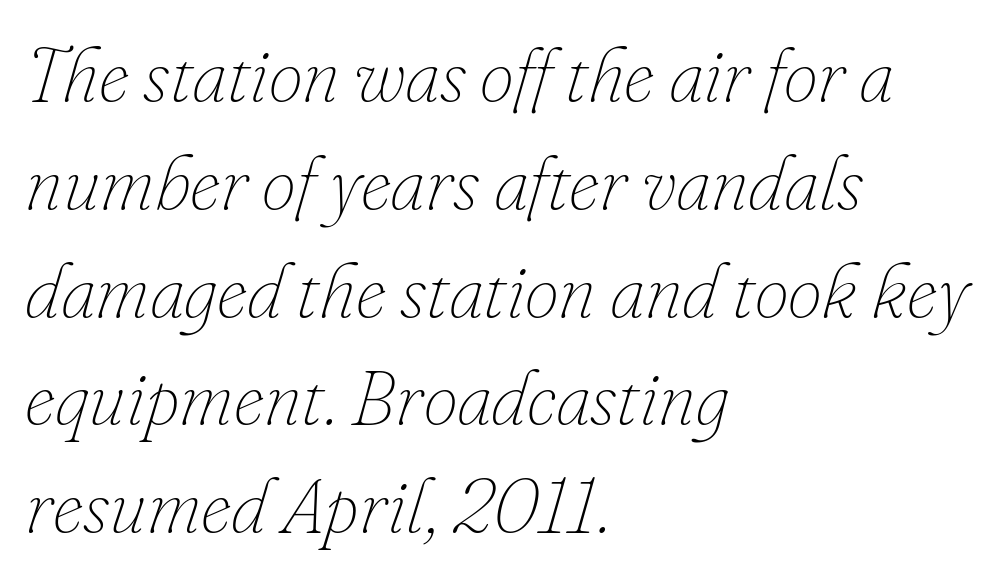
Q: Is the text bold? A: No.
Q: Is the text italic (slanted)? A: Yes, it leans right by about 16 degrees.
Q: Is the text underlined? A: No.
Q: How is the paragraph aligned? A: Left-aligned.
Q: Is the spacing between letters normal or unusually wide? A: Normal.
Q: Is the spacing between lines tight, normal or loose? A: Normal.
Q: Width (condensed, normal, or wide)? A: Normal.
Q: Stroke contrast? A: Low.
Q: x-height? A: Small.
Q: Monospaced? A: No.
